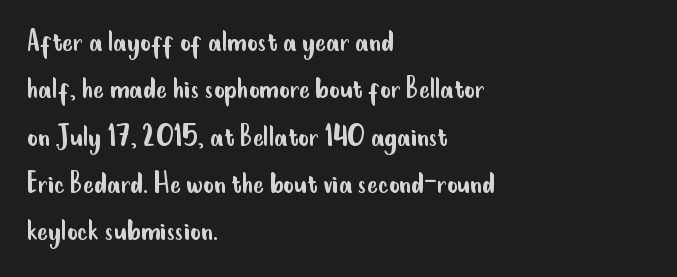
{"serif": "no", "italic": "no", "bold": "no", "weight": "regular", "width": "condensed", "stroke_contrast": "low", "x_height": "small", "monospaced": "no", "underline": "no", "align": "left", "line_spacing": "normal", "line_spacing_ratio": 1.48, "letter_spacing": "normal", "letter_spacing_em": 0.0, "glyph_px": 32}
